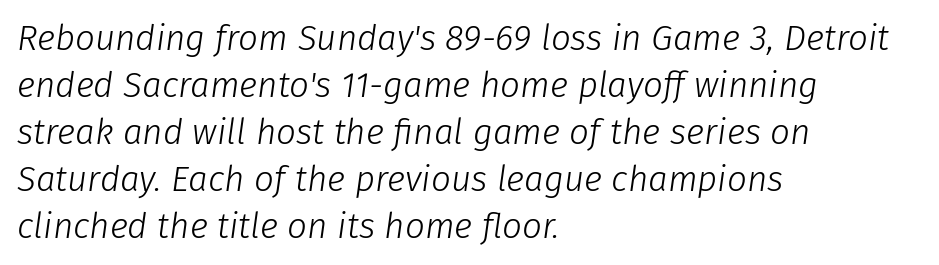
The image shows 35 px light type, italic (leaning right); set left-aligned, normal line spacing (1.34x), normal letter spacing, not underlined; low stroke contrast and a medium x-height.
